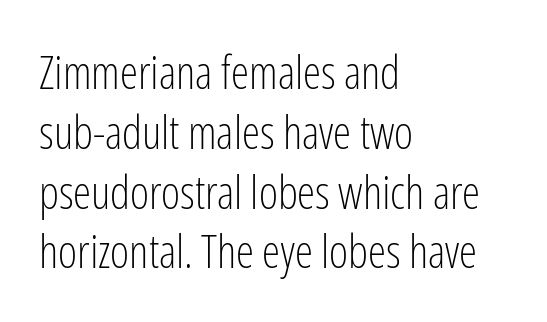
The image shows 46 px light, condensed sans-serif type, upright; set left-aligned, normal line spacing (1.3x), normal letter spacing, not underlined; low stroke contrast and a medium x-height.
